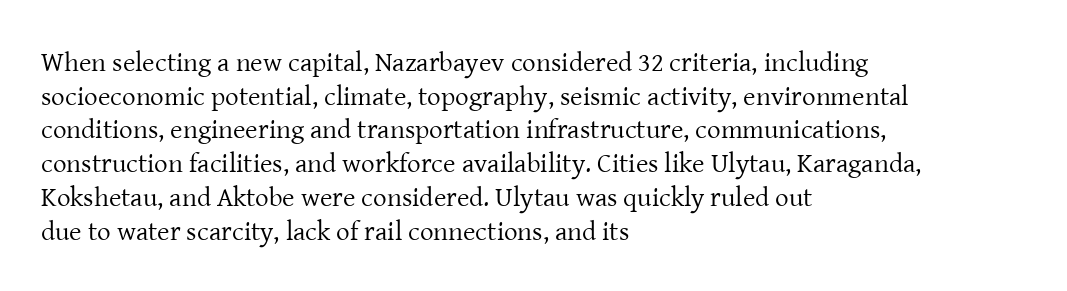
The image shows 27 px text type, upright; set left-aligned, normal line spacing (1.25x), normal letter spacing, not underlined.
